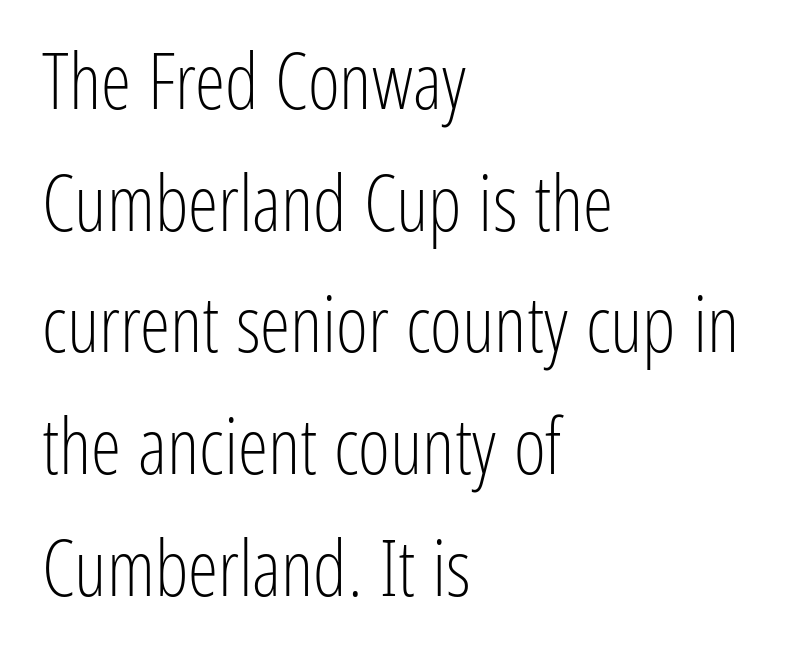
The tracking reads as untouched default to a designer's eye. The face used here is proportionally spaced, like ordinary book or web type. How would I describe the line gaps? Plain and ordinary. The font's upright variant was chosen for this text. The ragged edge is on the right, which tells us the setting is flush left.
